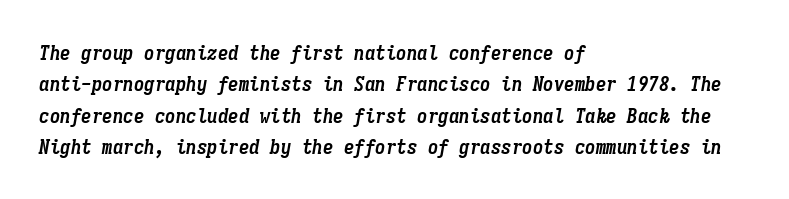
Q: Is the text bold? A: Yes.
Q: Is the text italic (slanted)? A: Yes, it leans right by about 9 degrees.
Q: Is the text underlined? A: No.
Q: How is the paragraph aligned? A: Left-aligned.
Q: Is the spacing between letters normal or unusually wide? A: Normal.
Q: Is the spacing between lines tight, normal or loose? A: Normal.
